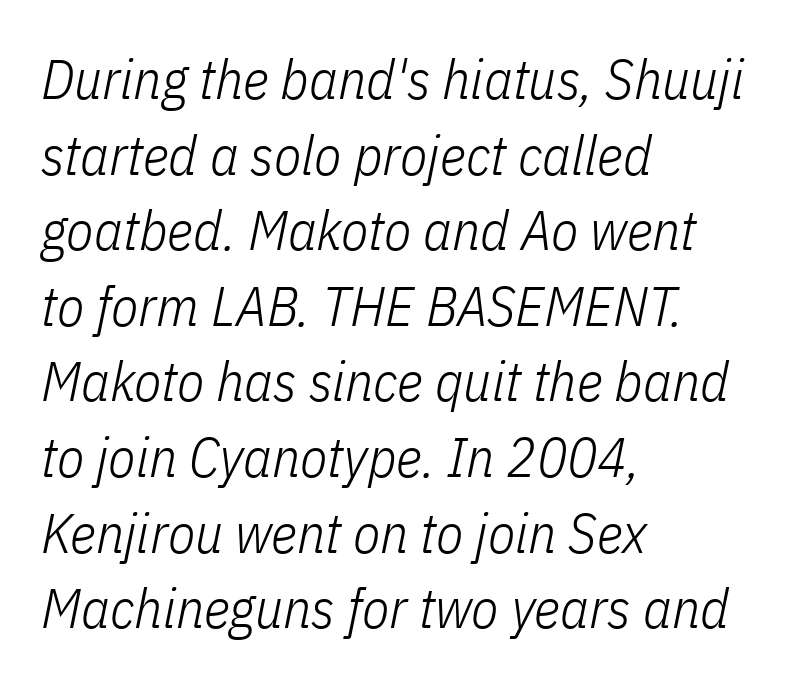
Q: Is the text bold? A: No.
Q: Is the text italic (slanted)? A: Yes, it leans right by about 11 degrees.
Q: Is the text underlined? A: No.
Q: How is the paragraph aligned? A: Left-aligned.
Q: Is the spacing between letters normal or unusually wide? A: Normal.
Q: Is the spacing between lines tight, normal or loose? A: Normal.
Q: Width (condensed, normal, or wide)? A: Condensed.
Q: Stroke contrast? A: Low.
Q: x-height? A: Medium.
Q: Monospaced? A: No.
